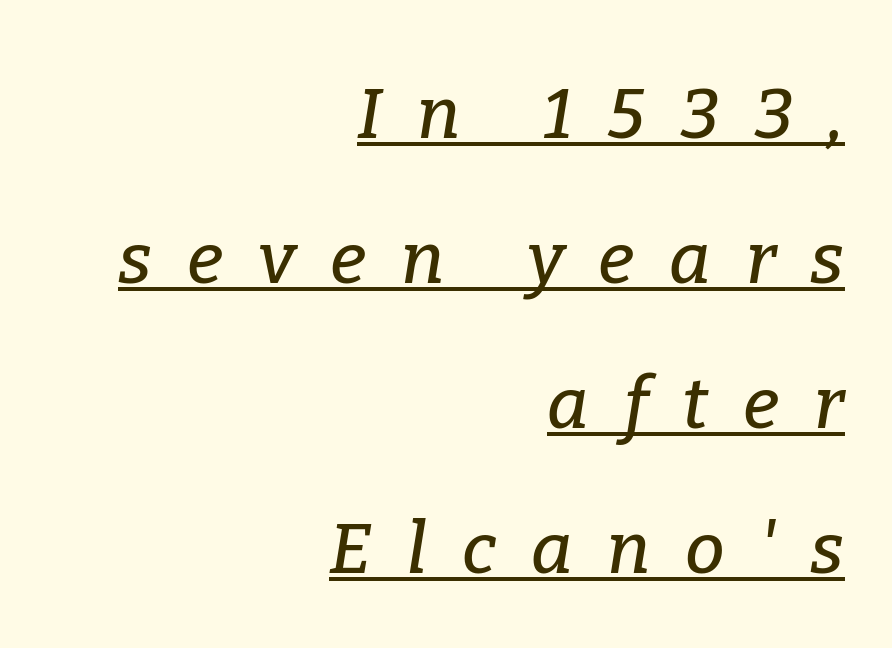
The image shows 71 px serif type, italic (leaning right); set right-aligned, loose line spacing (2.04x), unusually wide letter spacing (+0.49 em), underlined; low stroke contrast and a medium x-height.
